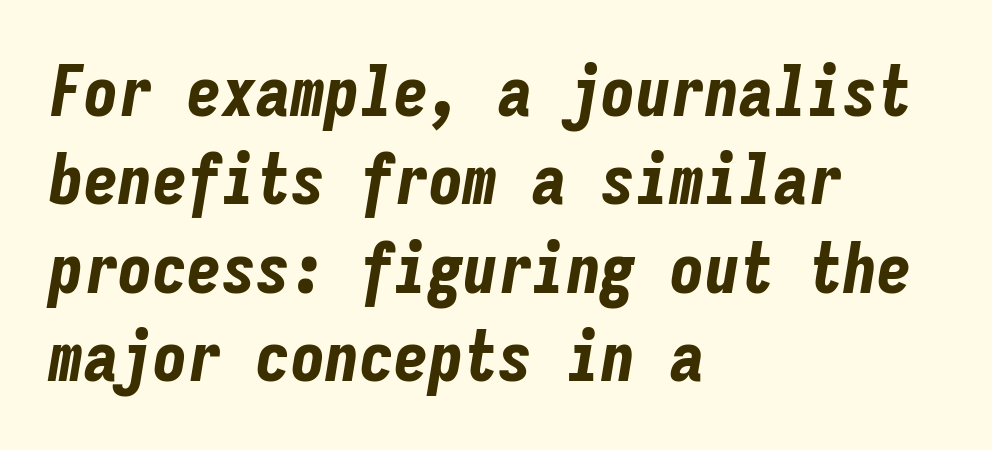
The image shows 69 px bold, condensed type, italic (leaning right), monospaced; set left-aligned, normal line spacing (1.28x), normal letter spacing, not underlined; low stroke contrast and a medium x-height.
